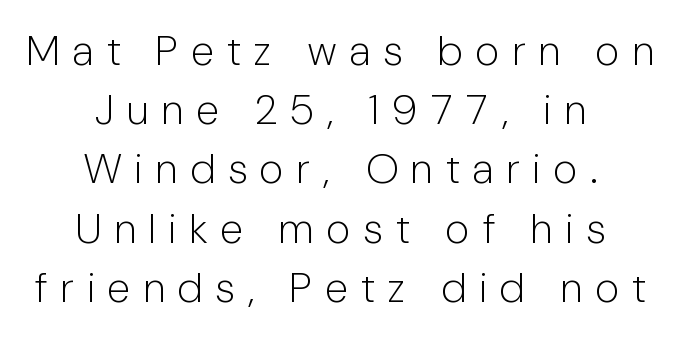
{"serif": "no", "italic": "no", "bold": "no", "weight": "light", "width": "condensed", "stroke_contrast": "low", "x_height": "medium", "monospaced": "no", "underline": "no", "align": "center", "line_spacing": "normal", "line_spacing_ratio": 1.41, "letter_spacing": "wide", "letter_spacing_em": 0.33, "glyph_px": 42}
